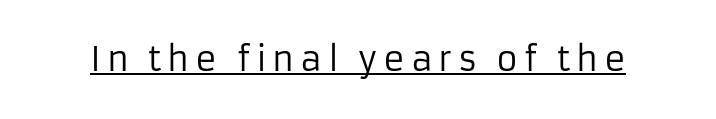
{"serif": "no", "italic": "no", "bold": "no", "weight": "regular", "width": "normal", "stroke_contrast": "low", "x_height": "medium", "monospaced": "no", "underline": "yes", "glyph_px": 33}
